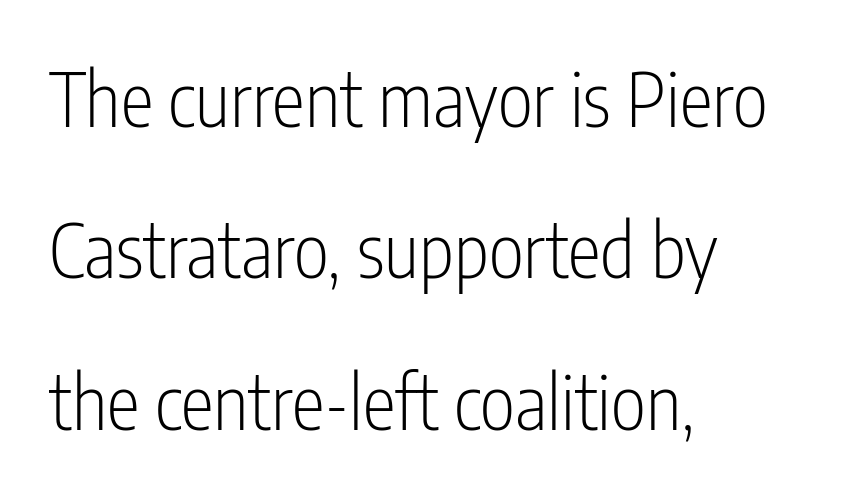
The image shows 75 px light, condensed sans-serif type, upright; set left-aligned, loose line spacing (2.02x), normal letter spacing, not underlined; low stroke contrast and a medium x-height.
